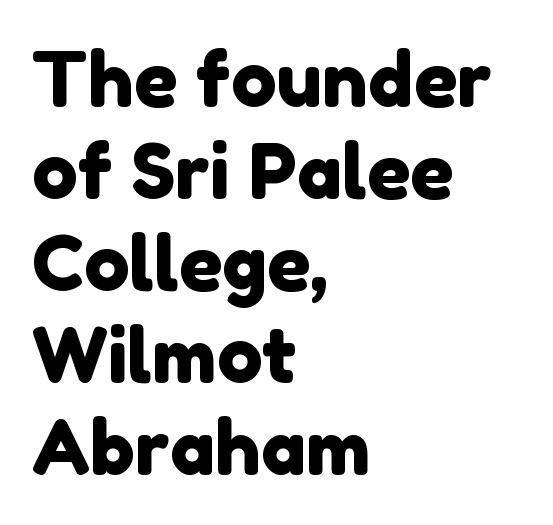
Q: Is the typeface a serif or a sans-serif typeface? A: Sans-serif.
Q: Is the text underlined? A: No.
Q: How is the paragraph aligned? A: Left-aligned.
Q: Is the spacing between letters normal or unusually wide? A: Normal.
Q: Width (condensed, normal, or wide)? A: Normal.
Q: Stroke contrast? A: Low.
Q: x-height? A: Medium.
Q: Monospaced? A: No.
